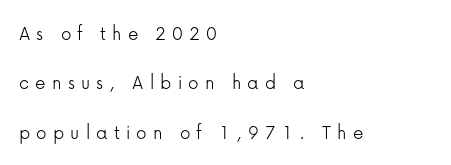
The image shows 21 px text type, upright; set left-aligned, loose line spacing (2.35x), unusually wide letter spacing (+0.29 em), not underlined.
